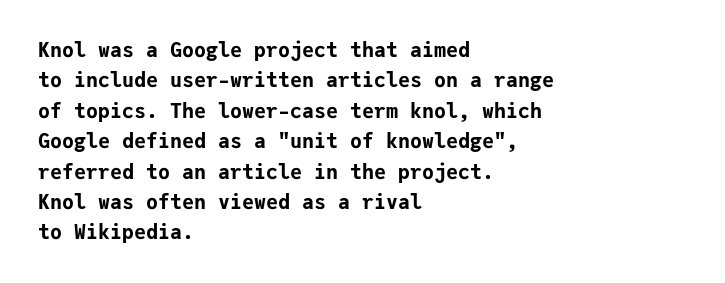
Heavy, bold letterforms. The rendering anchors every line to the left-hand side. The line-height multiplier appears to be the usual default. Style check: upright. There is no visible air inserted between adjacent glyphs. Descenders hang freely into open space.
